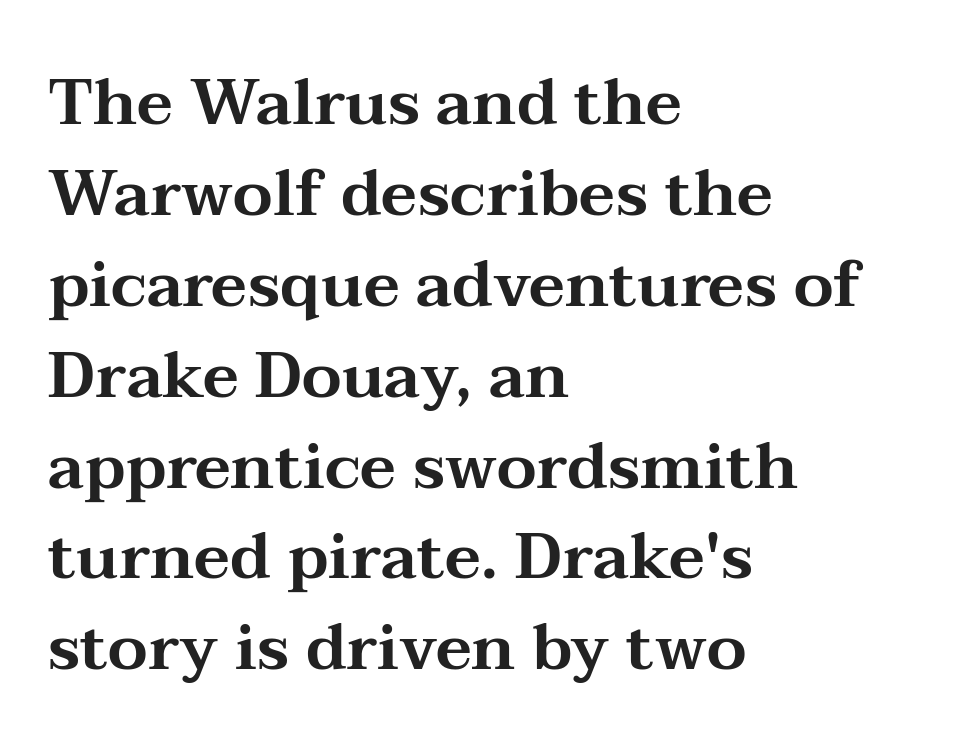
The image shows 64 px wide serif type, upright; set left-aligned, normal line spacing (1.42x), normal letter spacing, not underlined; medium stroke contrast and a medium x-height.
